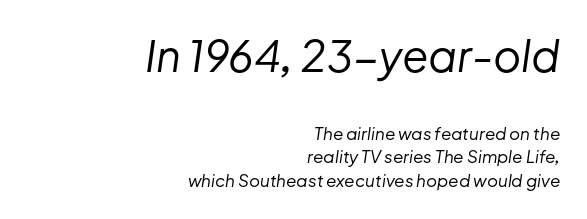
The image shows 43 px regular-weight type, italic (leaning right); set right-aligned, normal line spacing (1.4x), normal letter spacing, not underlined; the first (top) block is 2.53x larger; low stroke contrast and a medium x-height.
